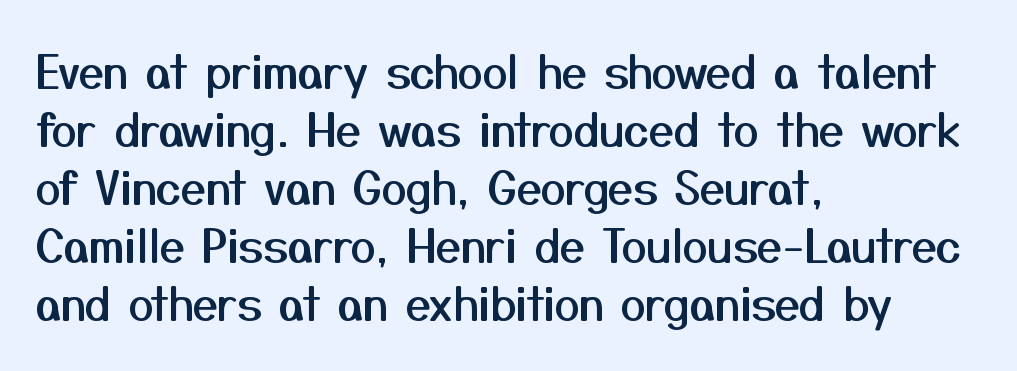
Q: Is the text italic (slanted)? A: No, it is upright.
Q: Is the typeface a serif or a sans-serif typeface? A: Sans-serif.
Q: Is the text underlined? A: No.
Q: How is the paragraph aligned? A: Left-aligned.
Q: Is the spacing between letters normal or unusually wide? A: Normal.
Q: Is the spacing between lines tight, normal or loose? A: Normal.
Q: Width (condensed, normal, or wide)? A: Normal.
Q: Stroke contrast? A: Medium.
Q: x-height? A: Medium.
Q: Monospaced? A: No.
